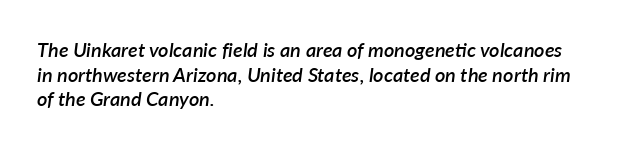
{"italic": "yes", "lean": "right", "slant_degrees": 7, "bold": "semi", "underline": "no", "align": "left", "line_spacing_ratio": 1.23, "letter_spacing": "normal", "letter_spacing_em": 0.0, "glyph_px": 20}
